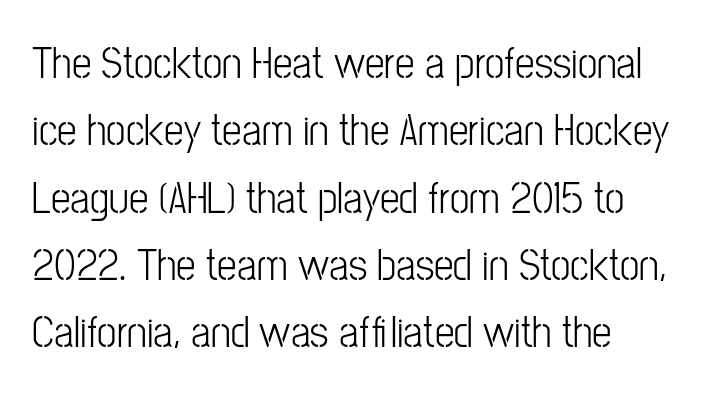
Q: Is the text bold? A: No.
Q: Is the text italic (slanted)? A: No, it is upright.
Q: Is the typeface a serif or a sans-serif typeface? A: Sans-serif.
Q: Is the text underlined? A: No.
Q: How is the paragraph aligned? A: Left-aligned.
Q: Is the spacing between letters normal or unusually wide? A: Normal.
Q: Is the spacing between lines tight, normal or loose? A: Normal.
Q: Width (condensed, normal, or wide)? A: Condensed.
Q: Stroke contrast? A: Low.
Q: x-height? A: Medium.
Q: Monospaced? A: No.
